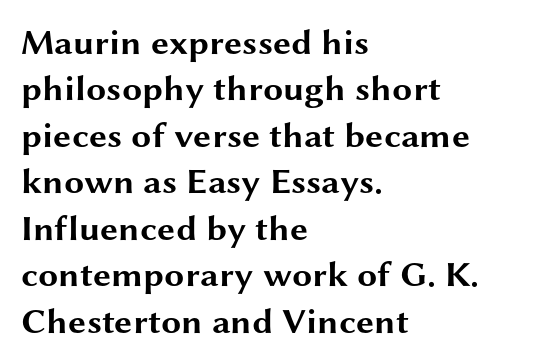
{"serif": "no", "italic": "no", "bold": "yes", "weight": "bold", "width": "wide", "stroke_contrast": "medium", "x_height": "medium", "monospaced": "no", "underline": "no", "align": "left", "line_spacing": "normal", "line_spacing_ratio": 1.29, "letter_spacing": "normal", "letter_spacing_em": 0.0, "glyph_px": 36}
